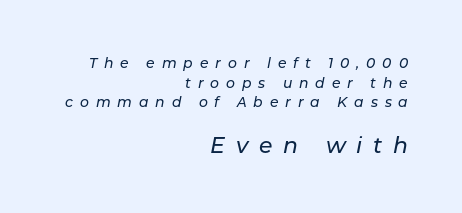
Characters follow at a spacing far wider than the type designer built in. Check the space under the baseline: it is left empty. Tall strokes in this sample are angled rather than plumb. Alignment: flush right. The following chunk of copy outweighs the initial chunk in type size. Leading: standard.
